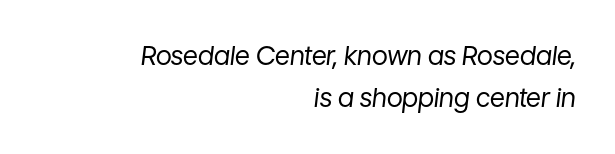
The image shows 26 px text type, italic (leaning right); set right-aligned, normal line spacing (1.62x), normal letter spacing, not underlined.
